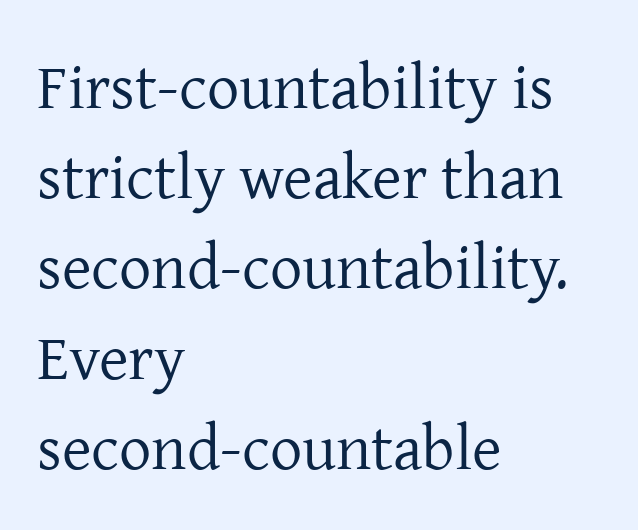
Q: Is the text bold? A: No.
Q: Is the text italic (slanted)? A: No, it is upright.
Q: Is the typeface a serif or a sans-serif typeface? A: Serif.
Q: Is the text underlined? A: No.
Q: How is the paragraph aligned? A: Left-aligned.
Q: Is the spacing between letters normal or unusually wide? A: Normal.
Q: Is the spacing between lines tight, normal or loose? A: Normal.
Q: Width (condensed, normal, or wide)? A: Normal.
Q: Stroke contrast? A: Low.
Q: x-height? A: Medium.
Q: Monospaced? A: No.
